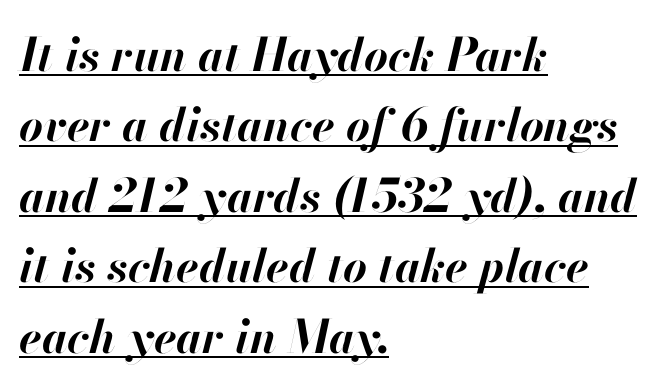
Q: Is the text bold? A: Yes.
Q: Is the text italic (slanted)? A: Yes, it leans right by about 13 degrees.
Q: Is the text underlined? A: Yes.
Q: How is the paragraph aligned? A: Left-aligned.
Q: Is the spacing between letters normal or unusually wide? A: Normal.
Q: Is the spacing between lines tight, normal or loose? A: Normal.
Q: Width (condensed, normal, or wide)? A: Normal.
Q: Stroke contrast? A: High.
Q: x-height? A: Small.
Q: Monospaced? A: No.
